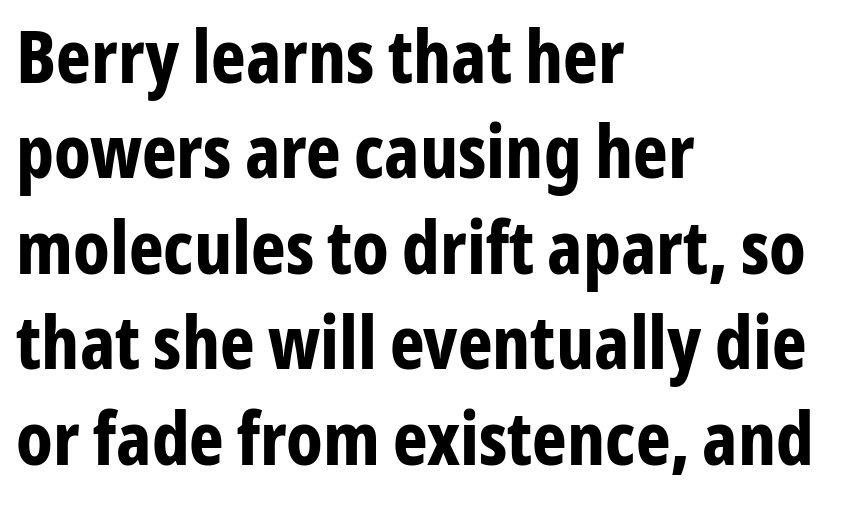
Q: Is the text bold? A: Yes.
Q: Is the text italic (slanted)? A: No, it is upright.
Q: Is the typeface a serif or a sans-serif typeface? A: Sans-serif.
Q: Is the text underlined? A: No.
Q: How is the paragraph aligned? A: Left-aligned.
Q: Is the spacing between letters normal or unusually wide? A: Normal.
Q: Is the spacing between lines tight, normal or loose? A: Normal.
Q: Width (condensed, normal, or wide)? A: Condensed.
Q: Stroke contrast? A: Low.
Q: x-height? A: Medium.
Q: Monospaced? A: No.
